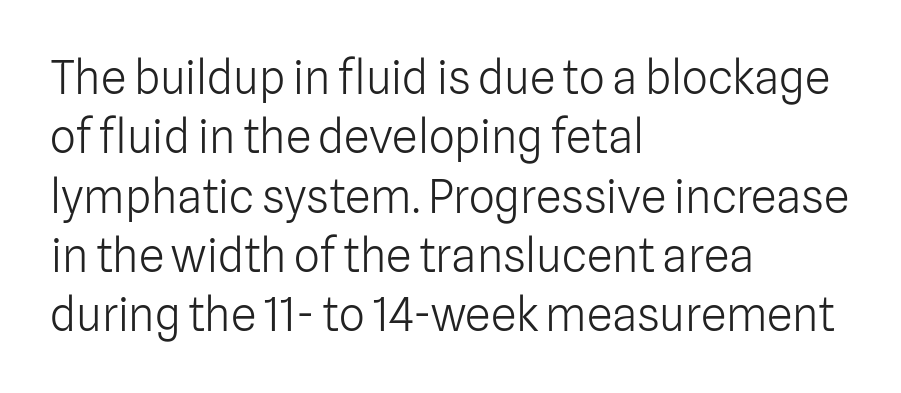
The letters stand upright; this is a roman face. The letters advance in unequal steps, a hallmark of proportional type. Nothing unusual about the tracking: characters are spaced as the font intends. The typesetter chose a ragged-right arrangement here.
